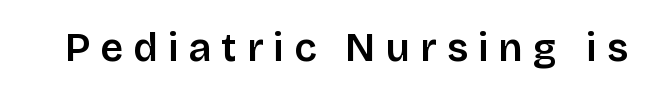
This sample uses an upright cut, with every glyph sitting square on the baseline. The words here are not underlined. Proportional: the letters do not fall into vertical columns. The type family on display is of the sans-serif kind. Spacing between characters has been opened up far beyond the box default.
